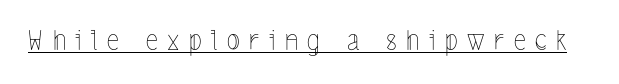
The image shows 27 px text type, upright; set unusually wide letter spacing (+0.35 em), underlined.
